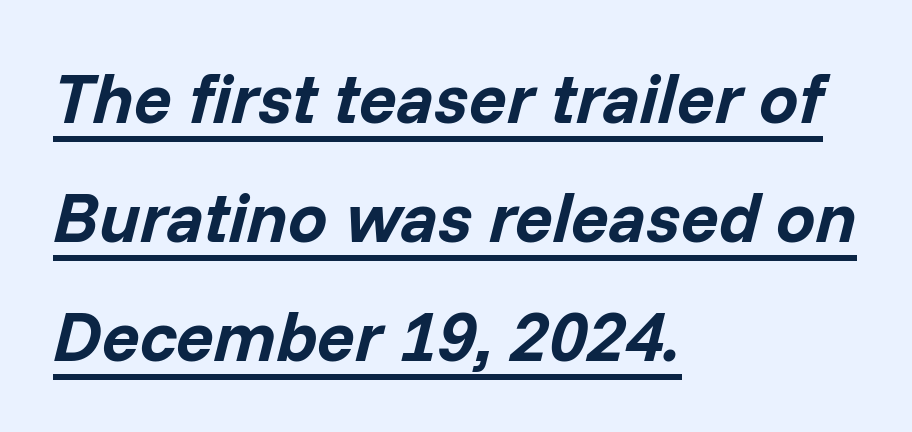
Is this a fixed-width face? No — the glyphs have proportional, varying widths. Compared with a centered layout, this one pins lines to the left instead. What weight is shown? A full bold with thick strokes. Nobody touched the tracking dial on this one. Rows of type keep a routine distance in the vertical direction.
